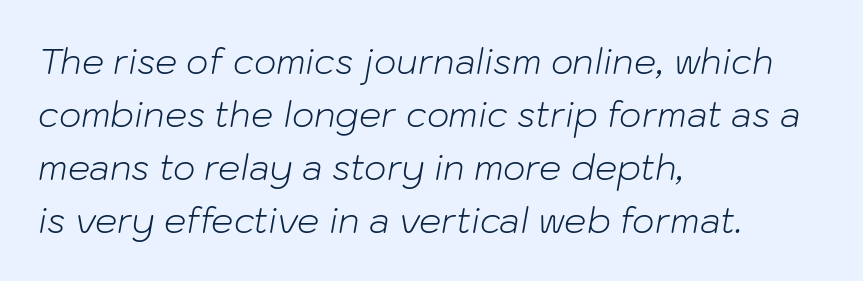
Q: Is the text bold? A: No.
Q: Is the text italic (slanted)? A: Yes, it leans right by about 10 degrees.
Q: Is the text underlined? A: No.
Q: How is the paragraph aligned? A: Left-aligned.
Q: Is the spacing between letters normal or unusually wide? A: Normal.
Q: Is the spacing between lines tight, normal or loose? A: Normal.
Q: Width (condensed, normal, or wide)? A: Normal.
Q: Stroke contrast? A: Low.
Q: x-height? A: Medium.
Q: Monospaced? A: No.
